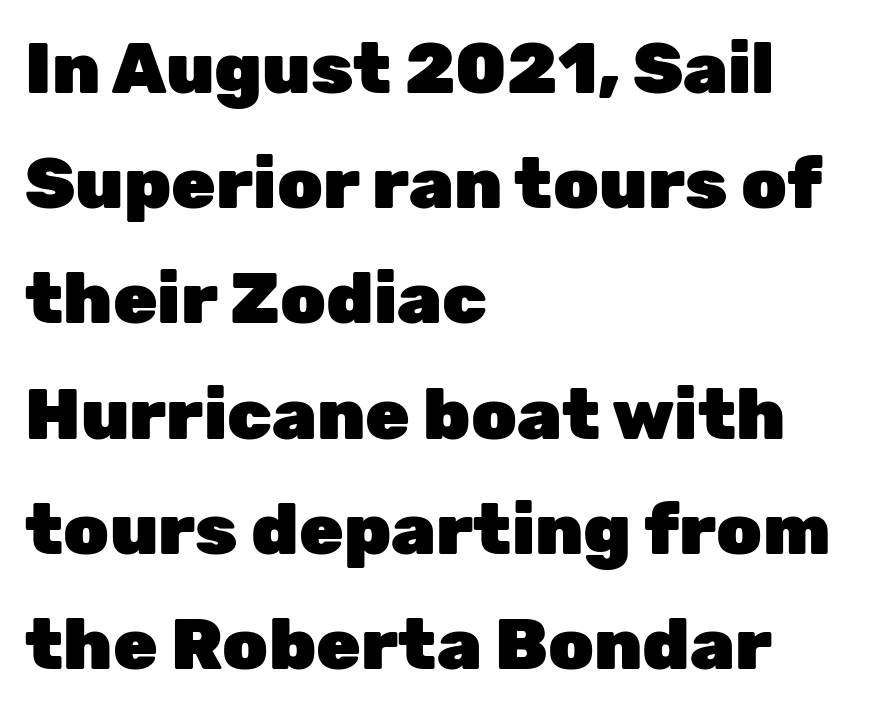
The image shows 72 px heavy sans-serif type, upright; set left-aligned, normal line spacing (1.6x), normal letter spacing, not underlined; low stroke contrast and a medium x-height.
